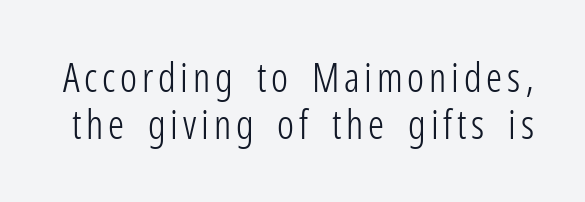
The image shows 40 px light, condensed sans-serif type, upright; set line spacing 1.17x, not underlined; low stroke contrast and a medium x-height.
